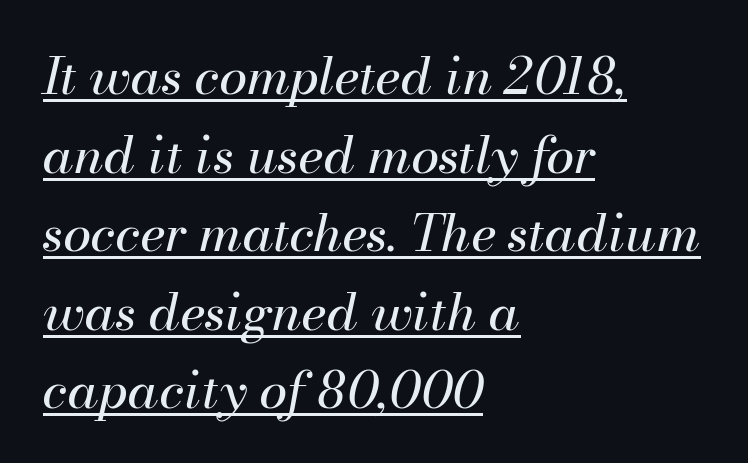
The image shows 51 px regular-weight type, italic (leaning right); set left-aligned, normal line spacing (1.54x), normal letter spacing, underlined; medium stroke contrast and a small x-height.
